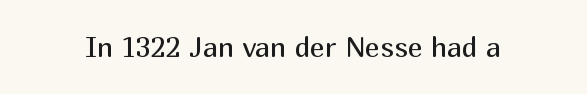
{"serif": "no", "italic": "no", "bold": "no", "weight": "regular", "width": "normal", "stroke_contrast": "medium", "x_height": "medium", "monospaced": "no", "underline": "no", "letter_spacing": "normal", "letter_spacing_em": 0.0, "glyph_px": 28}
